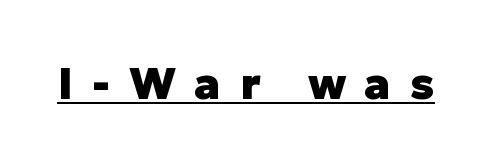
The image shows 45 px heavy sans-serif type, upright; set unusually wide letter spacing (+0.41 em), underlined; low stroke contrast and a medium x-height.
